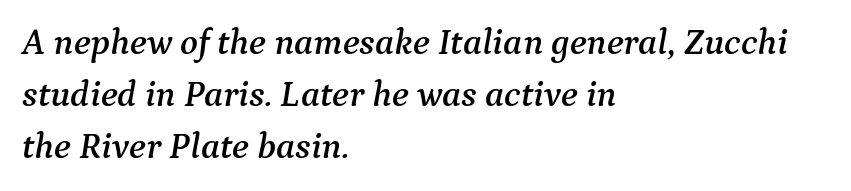
Varying glyph widths throughout — classic text-font behaviour. Which margin do the lines hug? The left one — the right edge is uneven. Does the type have serifs? Yes, each stem ends in a small foot. A bare baseline throughout the passage. Summary of vertical rhythm: regular, with standard interline spacing.
